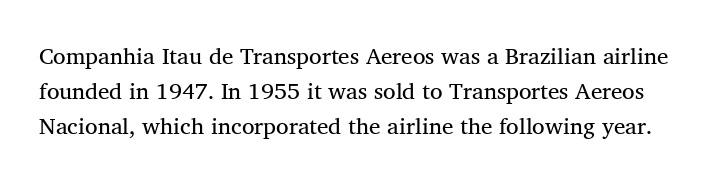
{"bold": "no", "underline": "no", "line_spacing": "normal", "line_spacing_ratio": 1.53, "letter_spacing": "normal", "letter_spacing_em": 0.0, "glyph_px": 23}
